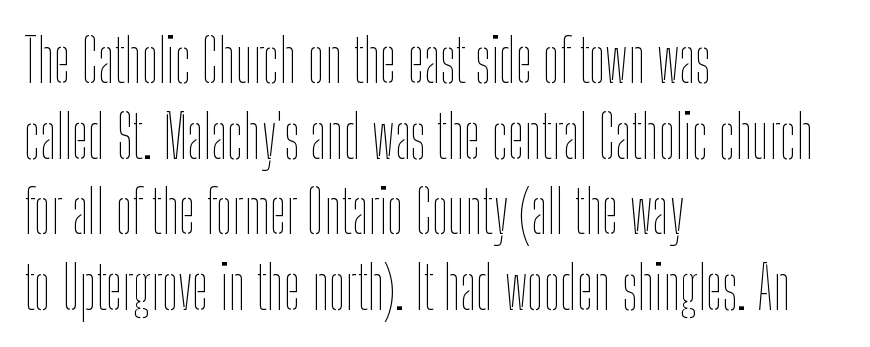
Horizontal alignment here is leftward, the default for most running prose. Each new line begins a customary step beneath the previous one. You could call the tracking neutral — neither tight nor loose. Honestly, there is no underline to notice here at all. Do the characters align in a grid? No, the font is proportional. Quick note: not italic, upright.
